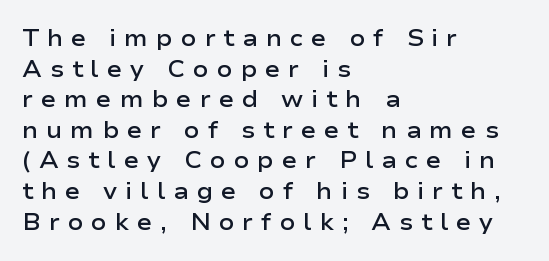
Only glyphs here, with clear space below each row. Notice how the passage keeps a crisp vertical edge on the left only. Summary of vertical rhythm: regular, with standard interline spacing. In terms of letterspacing, this is a distinctly airy, spread setting. This is roman type, the default non-slanted kind.
